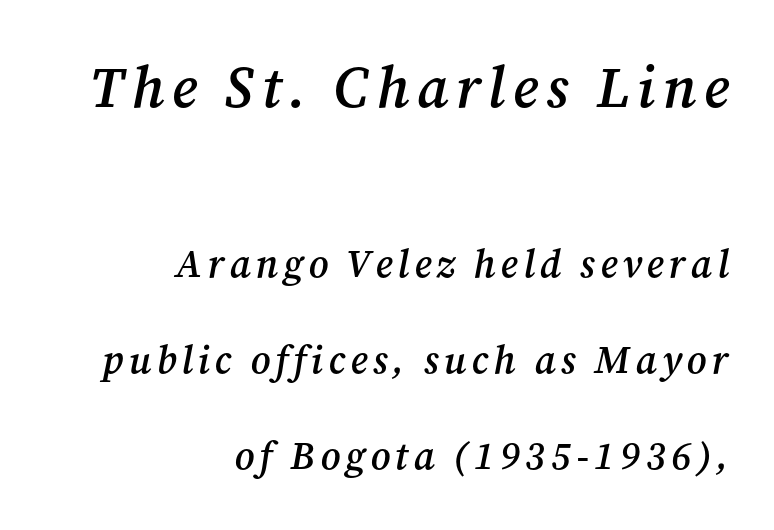
Quick note: underline off. Posture: slanted. This is serif lettering, the kind often seen in printed books. These lines stand farther apart than default settings would place them.
